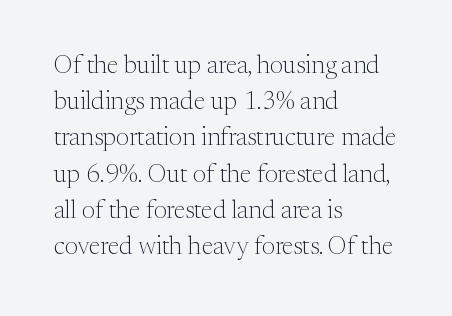
{"italic": "no", "bold": "no", "underline": "no", "align": "left", "line_spacing": "normal", "line_spacing_ratio": 1.45, "letter_spacing": "normal", "letter_spacing_em": 0.0, "glyph_px": 25}
